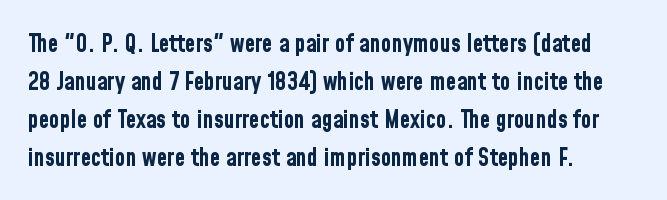
The space between consecutive lines is moderate. Alignment: flush left. The passage shown is not underscored anywhere. The type is set solid horizontally, with unmodified tracking. The characters look thick and weighty, a clear bold. Unlike italic type, these characters show no tilt at all.
